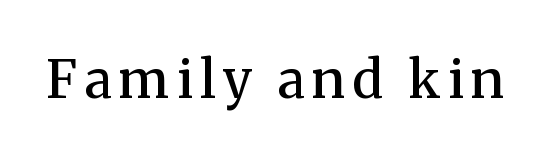
{"serif": "yes", "italic": "no", "bold": "semi", "weight": "semibold", "width": "normal", "stroke_contrast": "medium", "x_height": "medium", "monospaced": "no", "underline": "no", "glyph_px": 52}
